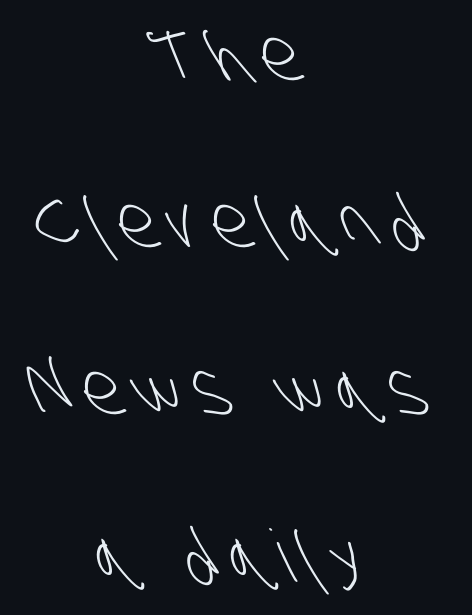
{"serif": "no", "bold": "no", "weight": "light", "width": "condensed", "stroke_contrast": "low", "x_height": "large", "monospaced": "no", "underline": "no", "align": "center", "line_spacing": "loose", "line_spacing_ratio": 2.32, "glyph_px": 72}
